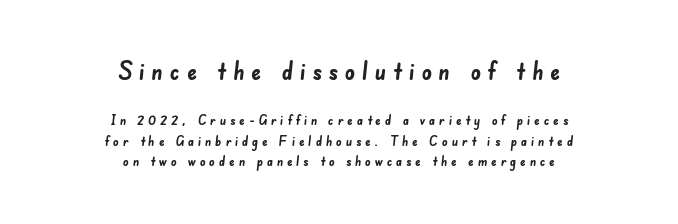
{"bold": "yes", "underline": "no", "align": "center", "line_spacing": "normal", "line_spacing_ratio": 1.45, "letter_spacing": "wide", "letter_spacing_em": 0.26, "larger_block": "first", "size_ratio": 1.79, "glyph_px": 25}
